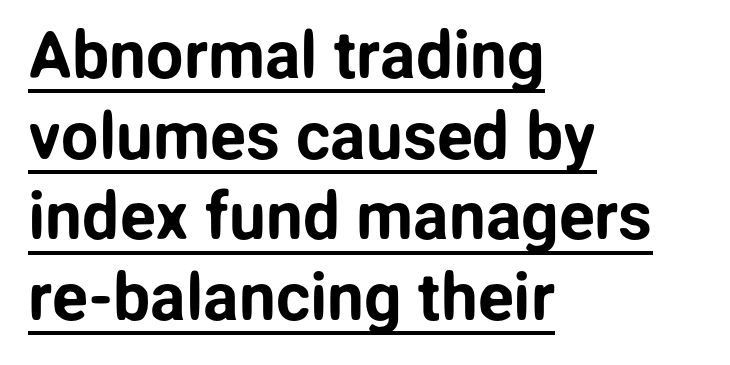
Q: Is the text italic (slanted)? A: No, it is upright.
Q: Is the typeface a serif or a sans-serif typeface? A: Sans-serif.
Q: Is the text underlined? A: Yes.
Q: How is the paragraph aligned? A: Left-aligned.
Q: Is the spacing between letters normal or unusually wide? A: Normal.
Q: Width (condensed, normal, or wide)? A: Normal.
Q: Stroke contrast? A: Low.
Q: x-height? A: Medium.
Q: Monospaced? A: No.
